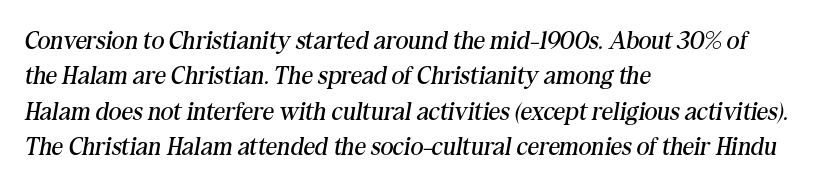
Lines of text with bare space underneath. There is no visible air inserted between adjacent glyphs. Is this a heavy cut? Hardly; it is regular or lighter. Successive baselines arrive at the customary interval. These lines stack with their left ends in a neat column. The text carries the slant typical of an italic or oblique font.
